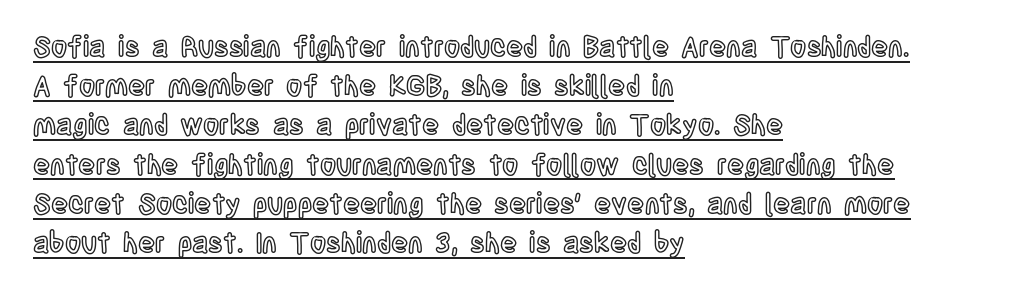
Q: Is the text italic (slanted)? A: No, it is upright.
Q: Is the text underlined? A: Yes.
Q: How is the paragraph aligned? A: Left-aligned.
Q: Is the spacing between letters normal or unusually wide? A: Normal.
Q: Is the spacing between lines tight, normal or loose? A: Normal.
Q: Width (condensed, normal, or wide)? A: Condensed.
Q: x-height? A: Large.
Q: Monospaced? A: No.
